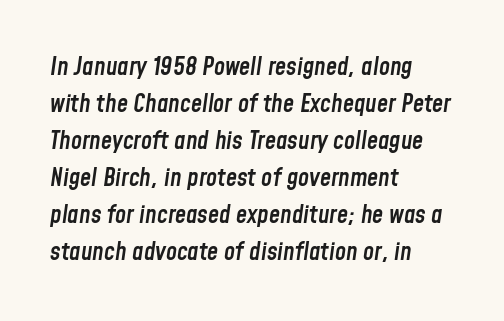
{"italic": "yes", "lean": "right", "slant_degrees": 8, "bold": "semi", "underline": "no", "align": "left", "line_spacing": "normal", "line_spacing_ratio": 1.48, "letter_spacing": "normal", "letter_spacing_em": 0.0, "glyph_px": 25}
